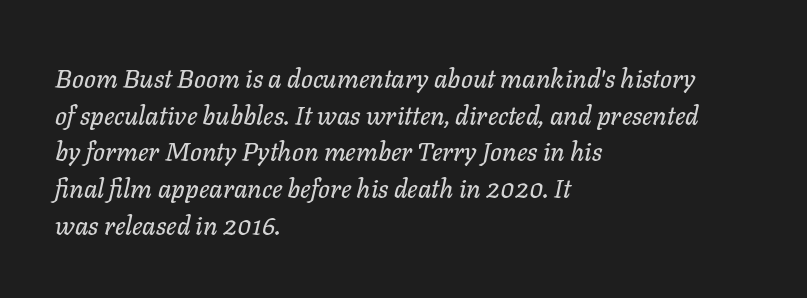
Q: Is the text italic (slanted)? A: Yes, it leans right by about 11 degrees.
Q: Is the text underlined? A: No.
Q: How is the paragraph aligned? A: Left-aligned.
Q: Is the spacing between letters normal or unusually wide? A: Normal.
Q: Is the spacing between lines tight, normal or loose? A: Normal.
